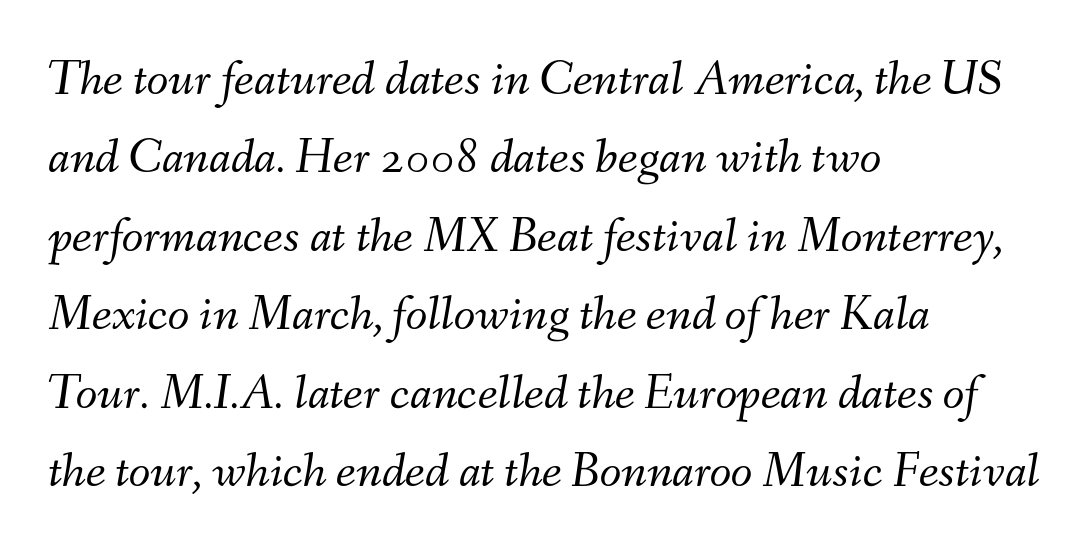
{"italic": "yes", "lean": "right", "slant_degrees": 9, "bold": "no", "weight": "light", "width": "normal", "stroke_contrast": "medium", "x_height": "small", "monospaced": "no", "underline": "no", "align": "left", "line_spacing": "normal", "line_spacing_ratio": 1.57, "letter_spacing": "normal", "letter_spacing_em": 0.0, "glyph_px": 50}
